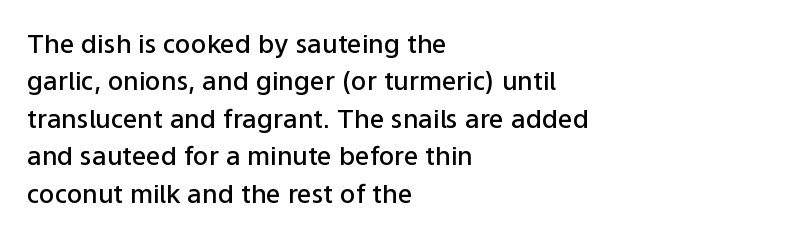
One-word summary of the alignment: left. A bit beefed up — I'd call it semibold rather than bold. Normally led — the rows are evenly, conventionally spaced. Bare-footed words on every line. If you drew a line through each stem, it would be perfectly vertical.
